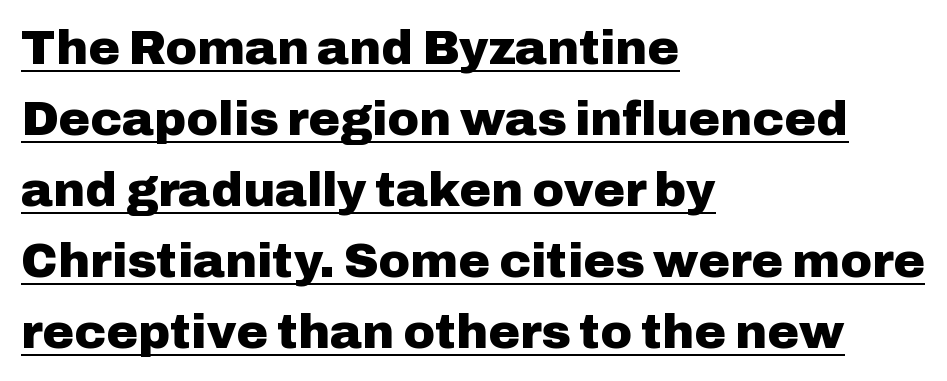
The image shows 48 px heavy sans-serif type, upright; set left-aligned, normal line spacing (1.48x), normal letter spacing, underlined; low stroke contrast and a medium x-height.
